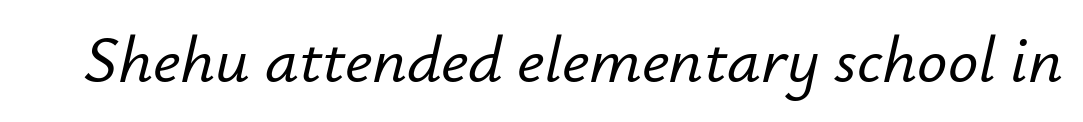
The image shows 67 px text type, italic (leaning right); set normal letter spacing, not underlined; low stroke contrast and a small x-height.
